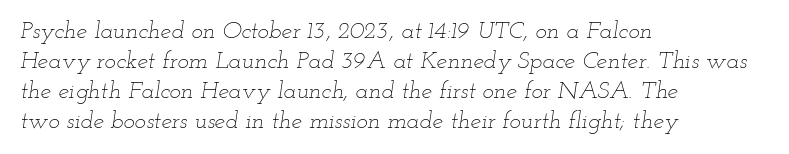
Observe the ordinary spacing: letters are neighbours, not strangers. The specimen omits any rule beneath the text block's lines. The cut favours lightness, reaching ordinary text weight at its darkest. Teacher's note: observe the even left margin — that is flush-left alignment. When letters slant like this, we call the style italic.
